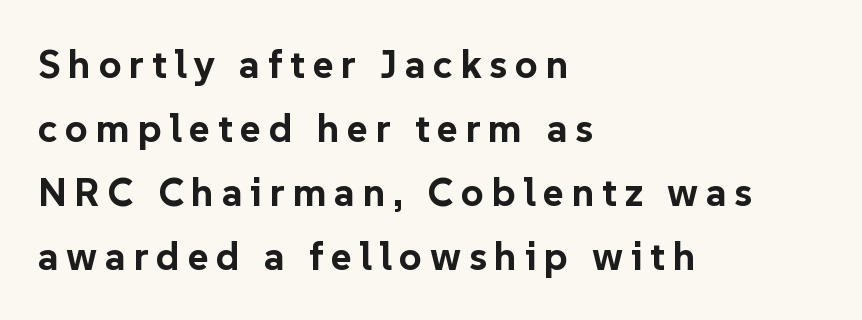
{"serif": "no", "italic": "no", "bold": "yes", "weight": "bold", "width": "normal", "stroke_contrast": "low", "x_height": "medium", "monospaced": "no", "underline": "no", "align": "left", "line_spacing": "normal", "line_spacing_ratio": 1.6, "glyph_px": 40}
